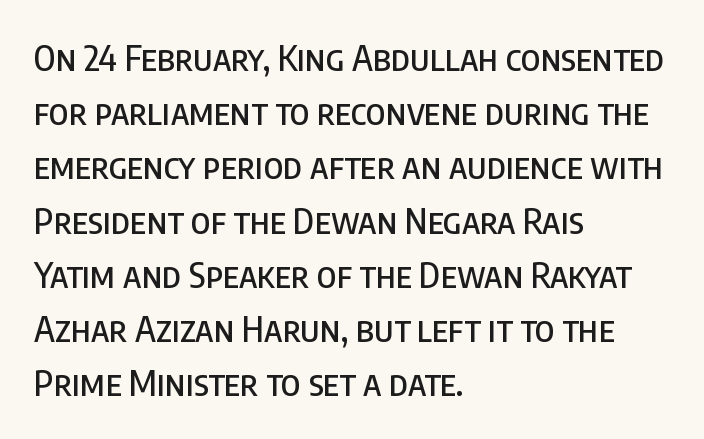
The image shows 35 px condensed sans-serif type, upright; set left-aligned, normal line spacing (1.55x), normal letter spacing, not underlined; low stroke contrast and a large x-height.
